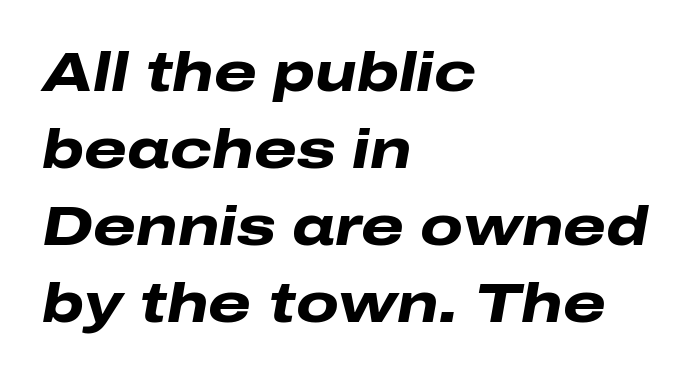
{"italic": "yes", "lean": "right", "slant_degrees": 10, "bold": "yes", "weight": "heavy", "width": "wide", "stroke_contrast": "low", "x_height": "medium", "monospaced": "no", "underline": "no", "align": "left", "line_spacing": "normal", "line_spacing_ratio": 1.4, "letter_spacing": "normal", "letter_spacing_em": 0.0, "glyph_px": 55}
